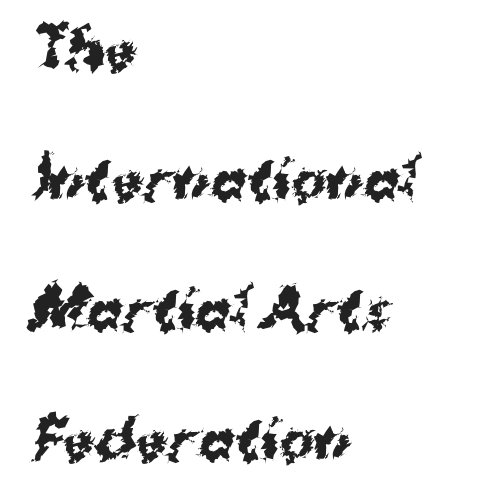
This rendering uses left alignment, leaving the right contour irregular. The passage shown is emphatically bold. Does the type have serifs? No, each stem ends abruptly. Clear beneath every line of the passage. Students, note that the glyphs here touch the page at normal intervals.
